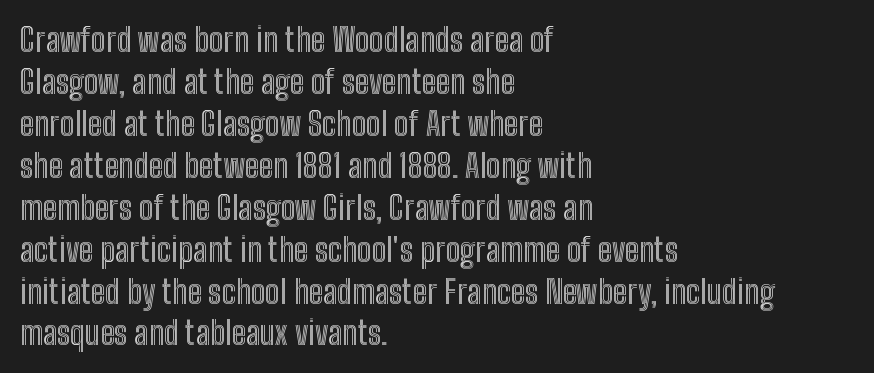
The image shows 32 px condensed type, upright; set left-aligned, normal line spacing (1.31x), normal letter spacing, not underlined; a medium x-height.
